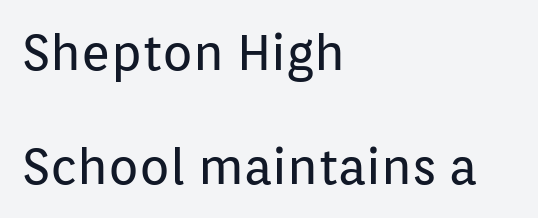
A typesetter would mark this as roman, not italic. A clean baseline with only descenders dipping below it. A light-to-regular cut is what we see here. A student would call this left alignment; a typographer would say flush left, rag right. How are the letters spaced? Ordinarily, with no added tracking. This block would shrink considerably if given ordinary leading; it's expanded now.
